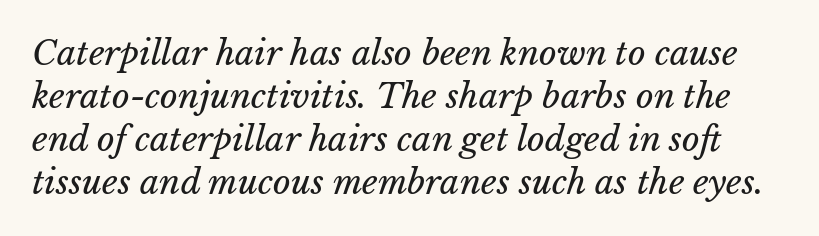
The image shows 34 px regular-weight type, italic (leaning right); set normal line spacing (1.26x), normal letter spacing, not underlined; low stroke contrast and a medium x-height.
